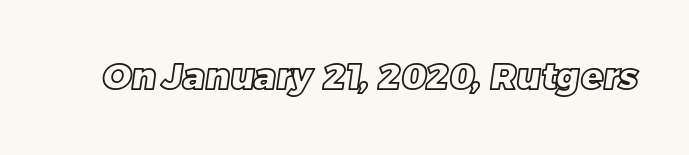
{"width": "normal", "x_height": "large", "monospaced": "no", "underline": "no", "letter_spacing": "normal", "letter_spacing_em": 0.0, "glyph_px": 36}
